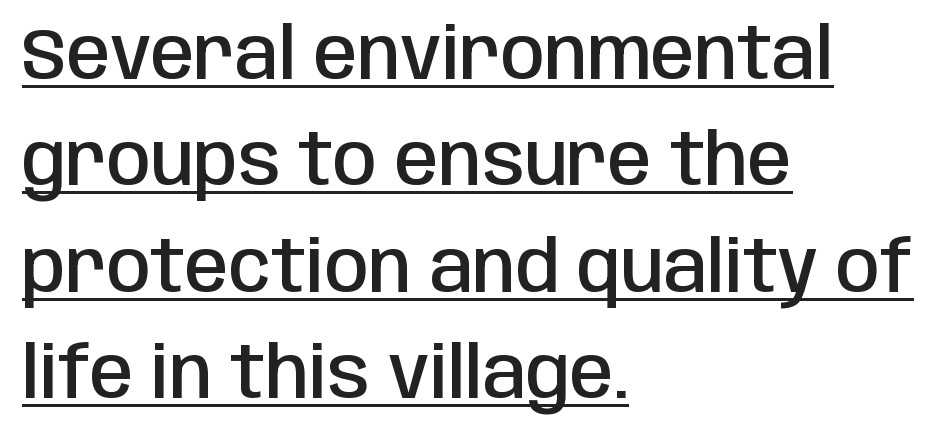
Q: Is the text bold? A: Semi-bold.
Q: Is the text italic (slanted)? A: No, it is upright.
Q: Is the typeface a serif or a sans-serif typeface? A: Sans-serif.
Q: Is the text underlined? A: Yes.
Q: How is the paragraph aligned? A: Left-aligned.
Q: Is the spacing between letters normal or unusually wide? A: Normal.
Q: Is the spacing between lines tight, normal or loose? A: Normal.
Q: Width (condensed, normal, or wide)? A: Condensed.
Q: Stroke contrast? A: Low.
Q: x-height? A: Large.
Q: Monospaced? A: No.
